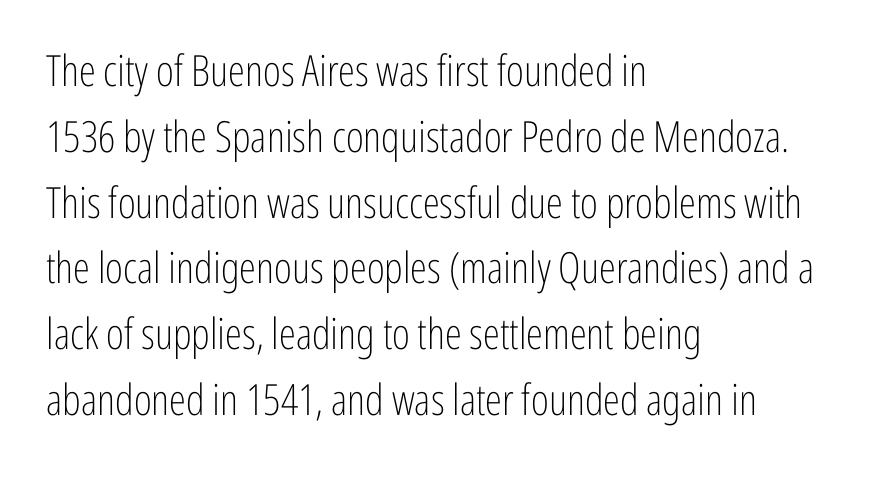
The image shows 43 px light, condensed sans-serif type, upright; set left-aligned, normal line spacing (1.53x), normal letter spacing, not underlined; low stroke contrast and a medium x-height.
